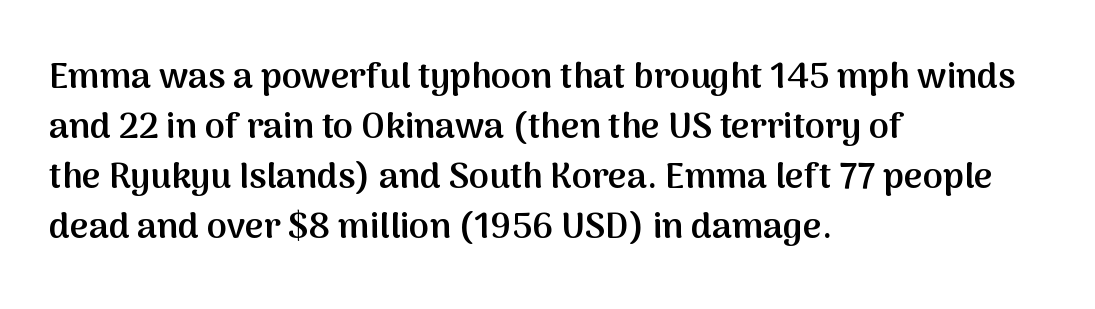
The image shows 36 px semibold sans-serif type, upright; set left-aligned, normal line spacing (1.39x), normal letter spacing, not underlined; medium stroke contrast and a medium x-height.
